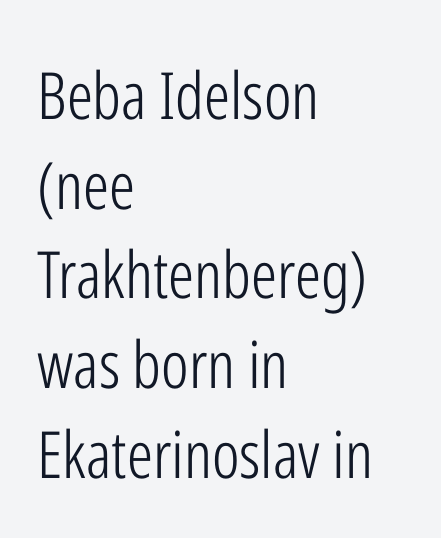
Observe the absence of serifs on each vertical stroke in this sample. Posture: upright roman. Ink coverage per letter is moderate at most. Quick note: interline space is typical. The letters advance in unequal steps, a hallmark of proportional type. The horizontal fit of the characters is conventional and even.
